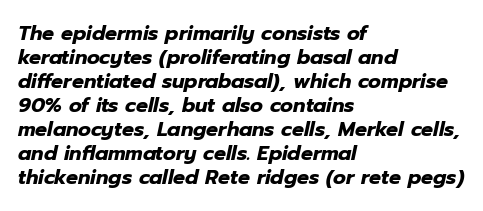
{"italic": "yes", "lean": "right", "slant_degrees": 12, "bold": "yes", "underline": "no", "align": "left", "line_spacing_ratio": 1.2, "letter_spacing": "normal", "letter_spacing_em": 0.0, "glyph_px": 20}
